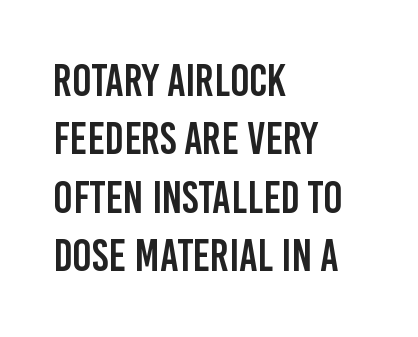
Q: Is the text italic (slanted)? A: No, it is upright.
Q: Is the typeface a serif or a sans-serif typeface? A: Sans-serif.
Q: Is the text underlined? A: No.
Q: How is the paragraph aligned? A: Left-aligned.
Q: Is the spacing between letters normal or unusually wide? A: Normal.
Q: Is the spacing between lines tight, normal or loose? A: Normal.
Q: Width (condensed, normal, or wide)? A: Condensed.
Q: Stroke contrast? A: Low.
Q: x-height? A: Large.
Q: Monospaced? A: No.
